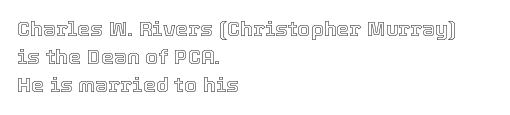
Q: Is the text italic (slanted)? A: No, it is upright.
Q: Is the text underlined? A: No.
Q: How is the paragraph aligned? A: Left-aligned.
Q: Is the spacing between letters normal or unusually wide? A: Normal.
Q: Is the spacing between lines tight, normal or loose? A: Normal.
